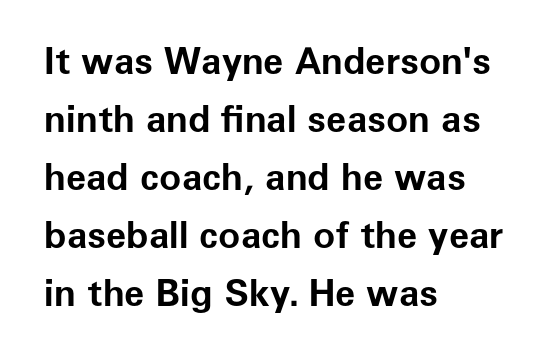
{"serif": "no", "italic": "no", "bold": "yes", "weight": "bold", "width": "normal", "stroke_contrast": "low", "x_height": "medium", "monospaced": "no", "underline": "no", "align": "left", "line_spacing": "normal", "line_spacing_ratio": 1.57, "letter_spacing": "normal", "letter_spacing_em": 0.0, "glyph_px": 37}
